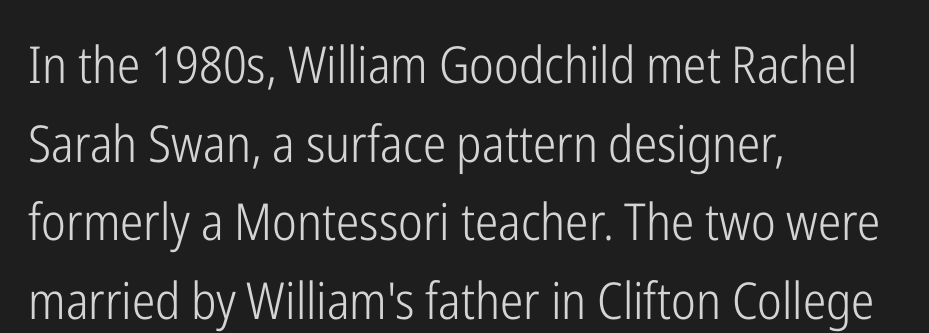
{"serif": "no", "italic": "no", "bold": "no", "weight": "light", "width": "condensed", "stroke_contrast": "low", "x_height": "medium", "monospaced": "no", "underline": "no", "align": "left", "line_spacing": "normal", "line_spacing_ratio": 1.54, "letter_spacing": "normal", "letter_spacing_em": 0.0, "glyph_px": 51}
